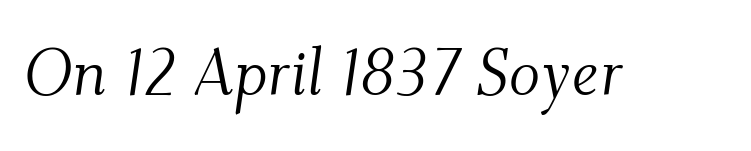
{"serif": "yes", "italic": "yes", "lean": "right", "slant_degrees": 9, "bold": "no", "weight": "light", "width": "normal", "stroke_contrast": "medium", "x_height": "small", "monospaced": "no", "underline": "no", "letter_spacing": "normal", "letter_spacing_em": 0.0, "glyph_px": 65}
